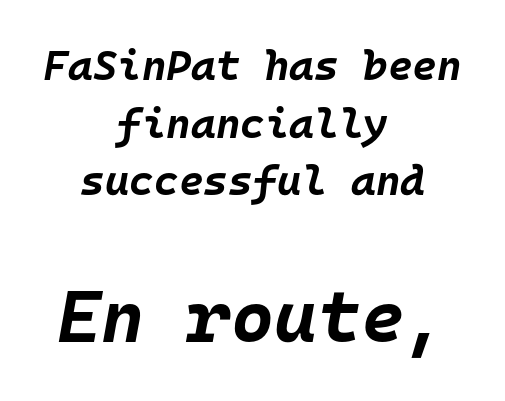
Q: Is the text bold? A: Yes.
Q: Is the text italic (slanted)? A: Yes, it leans right by about 10 degrees.
Q: Is the text underlined? A: No.
Q: How is the paragraph aligned? A: Centered.
Q: Is the spacing between letters normal or unusually wide? A: Normal.
Q: Is the spacing between lines tight, normal or loose? A: Normal.
Q: Which block of text is set in a larger size, the first (top) or the second (bottom)? A: The second (bottom) one.
Q: Width (condensed, normal, or wide)? A: Normal.
Q: Stroke contrast? A: Low.
Q: x-height? A: Large.
Q: Monospaced? A: Yes.
